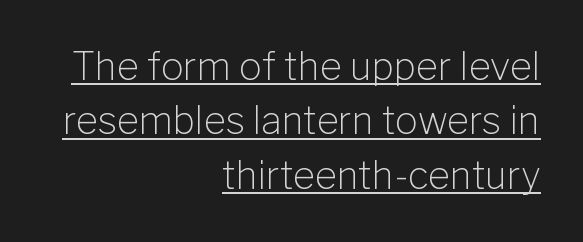
{"serif": "no", "italic": "no", "bold": "no", "weight": "light", "width": "normal", "stroke_contrast": "low", "x_height": "medium", "monospaced": "no", "underline": "yes", "align": "right", "line_spacing": "normal", "line_spacing_ratio": 1.43, "letter_spacing": "normal", "letter_spacing_em": 0.0, "glyph_px": 38}
